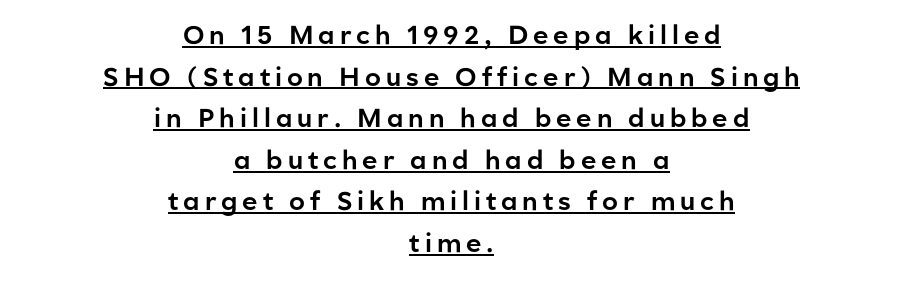
The image shows 26 px text type, upright; set centered, normal line spacing (1.6x), underlined.
